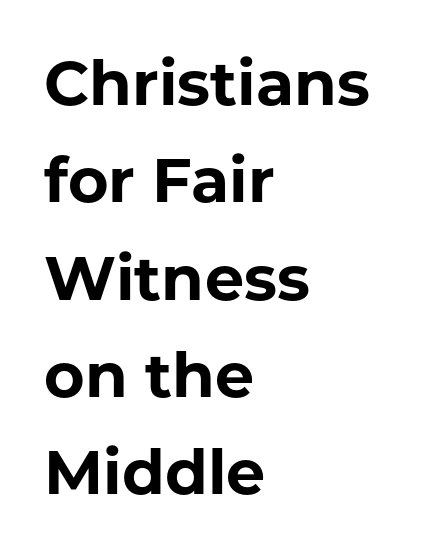
Caption: bold face, heavy strokes. When letters stand straight like this, we call the style roman or upright. Type without underlining. Nothing unusual about the tracking: characters are spaced as the font intends.
